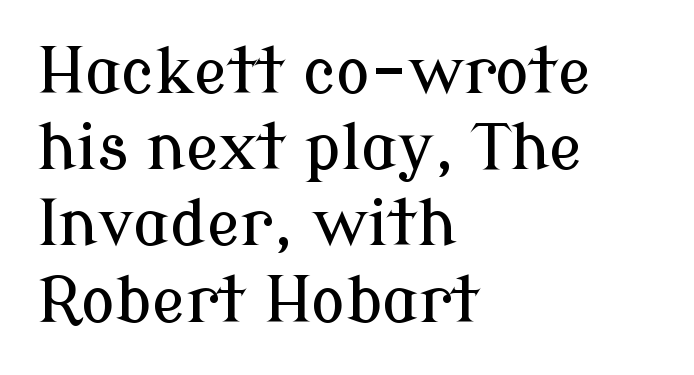
The image shows 63 px serif type, upright; set left-aligned, line spacing 1.21x, normal letter spacing, not underlined; low stroke contrast and a medium x-height.
